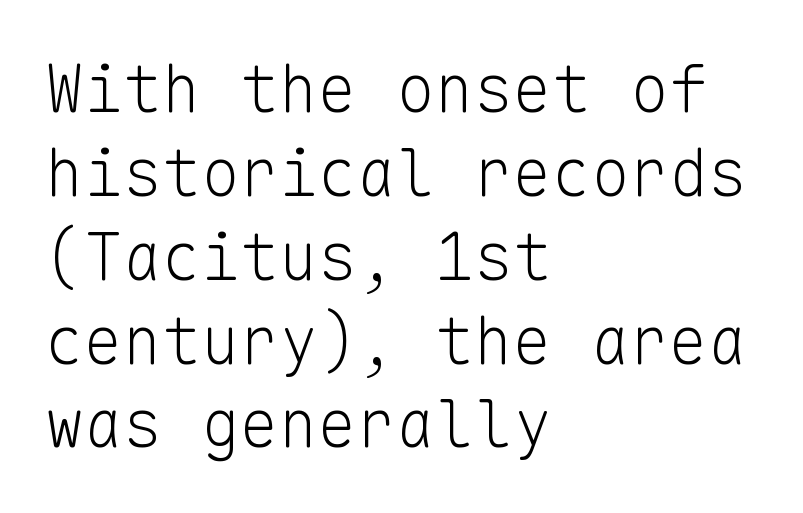
This rendering leaves character spacing at its baseline value. The passage shown is not underscored anywhere. Are there feet on the stems? There aren't — it's a sans. It's the straight-up-and-down kind of type.
